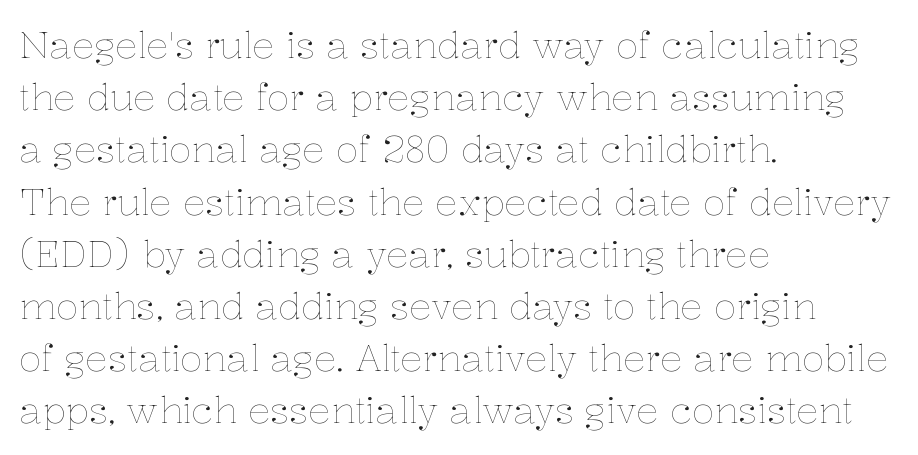
{"italic": "no", "bold": "no", "weight": "thin", "width": "normal", "stroke_contrast": "low", "x_height": "medium", "monospaced": "no", "underline": "no", "align": "left", "line_spacing": "normal", "line_spacing_ratio": 1.41, "letter_spacing": "normal", "letter_spacing_em": 0.0, "glyph_px": 37}
